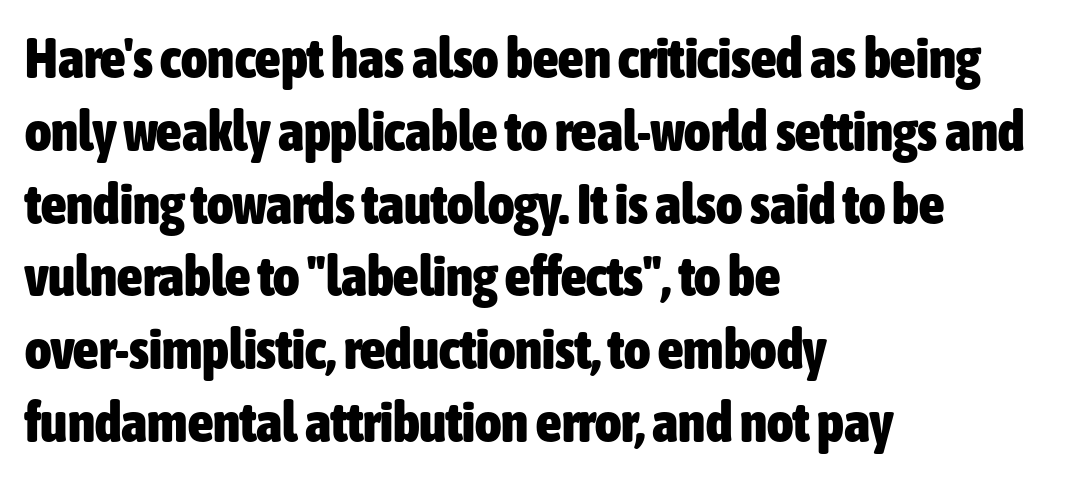
Q: Is the text bold? A: Yes.
Q: Is the text italic (slanted)? A: No, it is upright.
Q: Is the typeface a serif or a sans-serif typeface? A: Sans-serif.
Q: Is the text underlined? A: No.
Q: How is the paragraph aligned? A: Left-aligned.
Q: Is the spacing between letters normal or unusually wide? A: Normal.
Q: Is the spacing between lines tight, normal or loose? A: Normal.
Q: Width (condensed, normal, or wide)? A: Condensed.
Q: Stroke contrast? A: Low.
Q: x-height? A: Medium.
Q: Monospaced? A: No.
